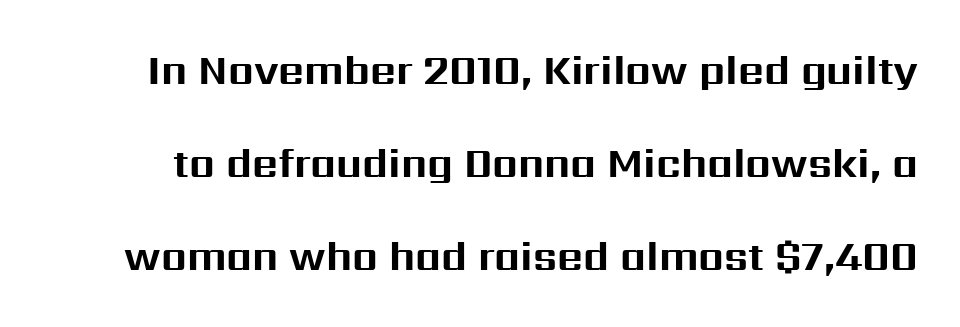
{"serif": "no", "italic": "no", "bold": "yes", "weight": "bold", "width": "normal", "stroke_contrast": "medium", "x_height": "medium", "monospaced": "no", "underline": "no", "line_spacing": "loose", "line_spacing_ratio": 2.33, "letter_spacing": "normal", "letter_spacing_em": 0.0, "glyph_px": 40}
